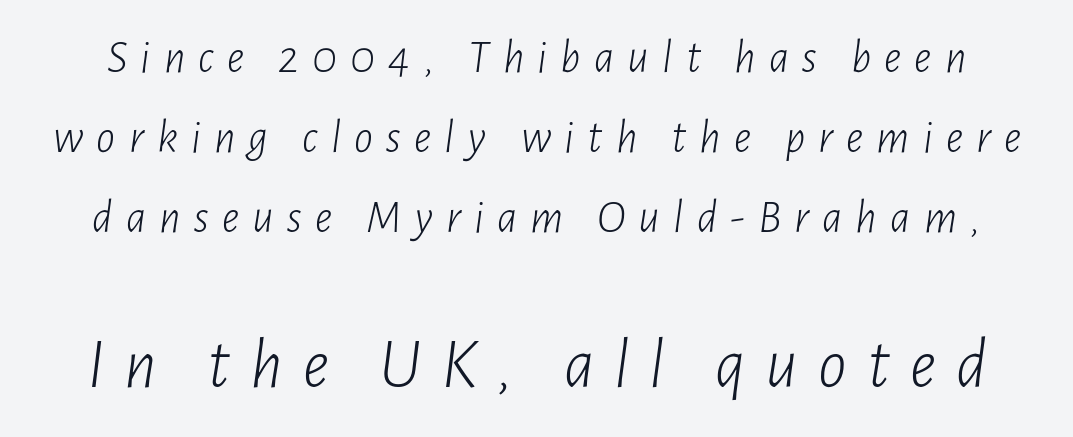
The image shows 71 px light, condensed type, italic (leaning right); set normal line spacing (1.7x), unusually wide letter spacing (+0.28 em), not underlined; the second (bottom) block is 1.51x larger; low stroke contrast and a medium x-height.
